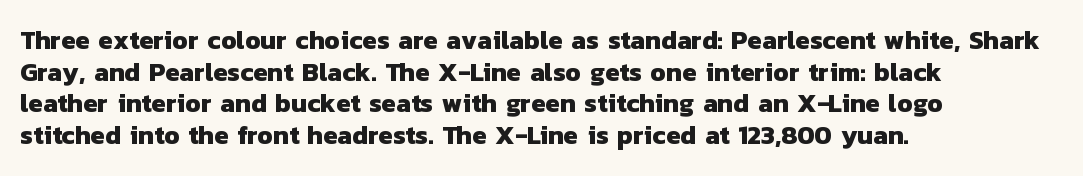
The image shows 26 px bold type; set left-aligned, line spacing 1.22x, normal letter spacing, not underlined.
